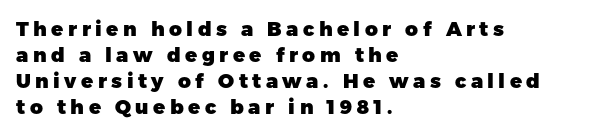
The image shows 20 px bold type, upright; set left-aligned, normal line spacing (1.3x), unusually wide letter spacing (+0.22 em), not underlined.
